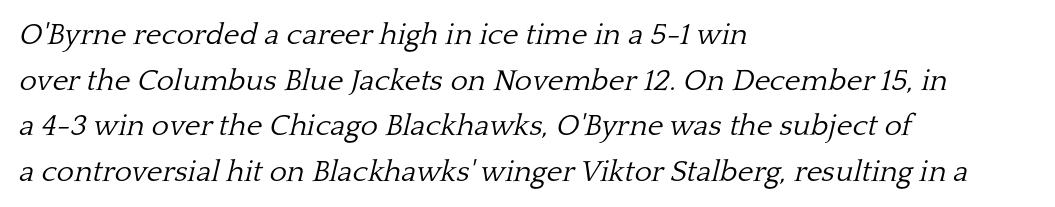
Horizontally, the lines are justified to the leading edge only. The characters are drawn with everyday or finer stroke widths. The face used here is seriffed, in the tradition of book romans. Tracking value appears to be zero — textbook default spacing. Anything drawn beneath the words? Only blank space. The lines sit at an ordinary, default distance from one another.
